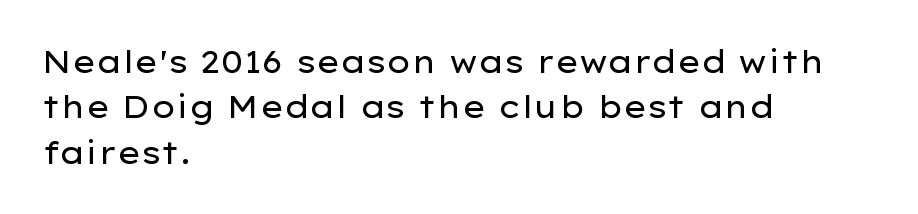
You could not count columns in this text — the font is proportionally spaced. The typeface chosen for these lines omits serifs. Vertical spacing — default. Descenders are the only things crossing below the line. Horizontally, the lines are justified to the leading edge only. Italic: no, the glyphs are upright roman.
